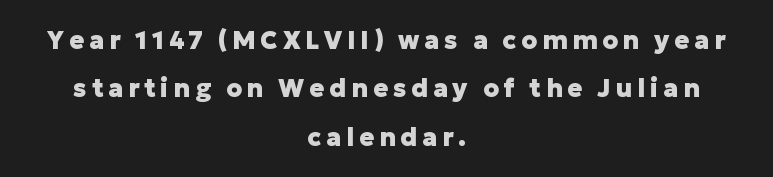
{"italic": "no", "bold": "yes", "underline": "no", "align": "center", "line_spacing": "loose", "line_spacing_ratio": 1.94, "glyph_px": 25}
